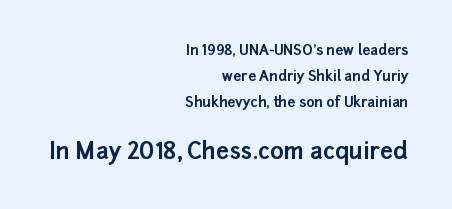
Q: Is the text bold? A: Yes.
Q: Is the text italic (slanted)? A: No, it is upright.
Q: Is the text underlined? A: No.
Q: How is the paragraph aligned? A: Right-aligned.
Q: Is the spacing between letters normal or unusually wide? A: Normal.
Q: Which block of text is set in a larger size, the first (top) or the second (bottom)? A: The second (bottom) one.
